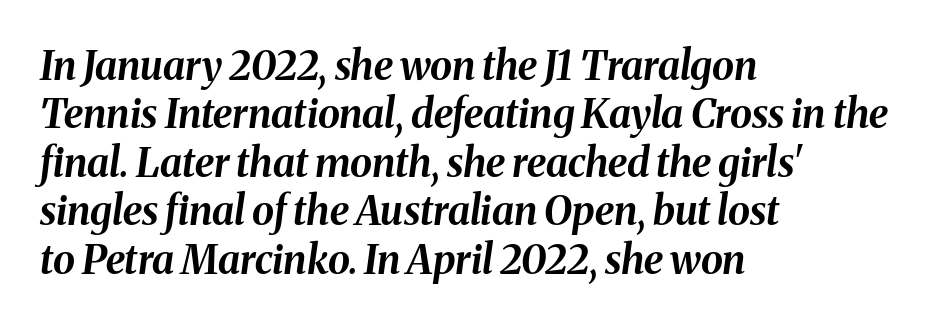
{"italic": "yes", "lean": "right", "slant_degrees": 8, "bold": "yes", "weight": "bold", "width": "normal", "stroke_contrast": "medium", "x_height": "medium", "monospaced": "no", "underline": "no", "align": "left", "line_spacing_ratio": 1.21, "letter_spacing": "normal", "letter_spacing_em": 0.0, "glyph_px": 40}
